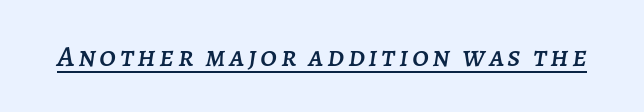
Q: Is the text italic (slanted)? A: Yes, it leans right by about 7 degrees.
Q: Is the text underlined? A: Yes.
Q: Width (condensed, normal, or wide)? A: Normal.
Q: Stroke contrast? A: Low.
Q: x-height? A: Large.
Q: Monospaced? A: No.
